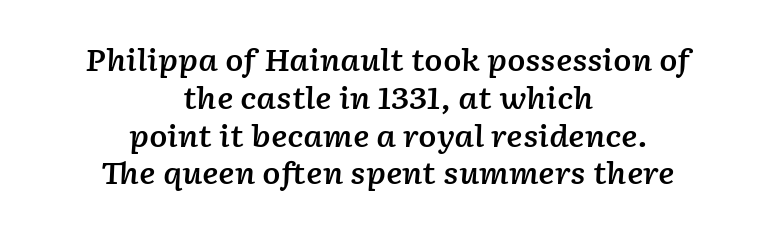
The image shows 30 px semibold type, italic (leaning right); set centered, normal line spacing (1.26x), normal letter spacing, not underlined; low stroke contrast and a medium x-height.
